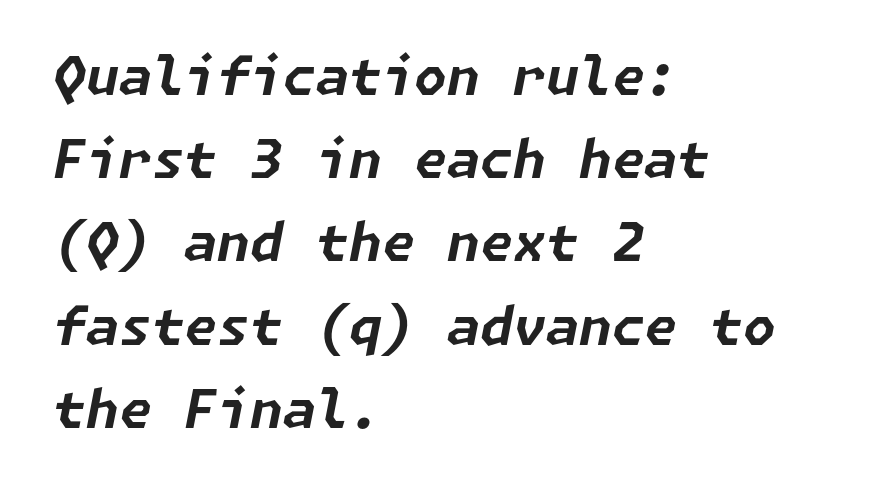
{"italic": "yes", "lean": "right", "slant_degrees": 11, "bold": "yes", "weight": "bold", "width": "normal", "stroke_contrast": "low", "x_height": "medium", "underline": "no", "align": "left", "line_spacing": "normal", "line_spacing_ratio": 1.57, "letter_spacing": "normal", "letter_spacing_em": 0.0, "glyph_px": 53}
